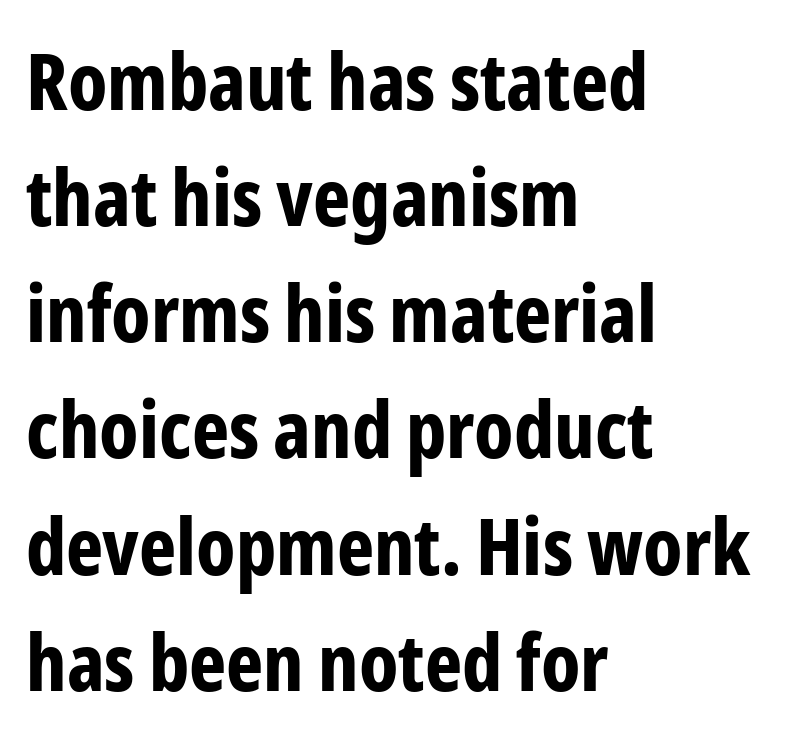
The image shows 79 px bold, condensed sans-serif type, upright; set left-aligned, normal line spacing (1.47x), normal letter spacing, not underlined; low stroke contrast and a medium x-height.
